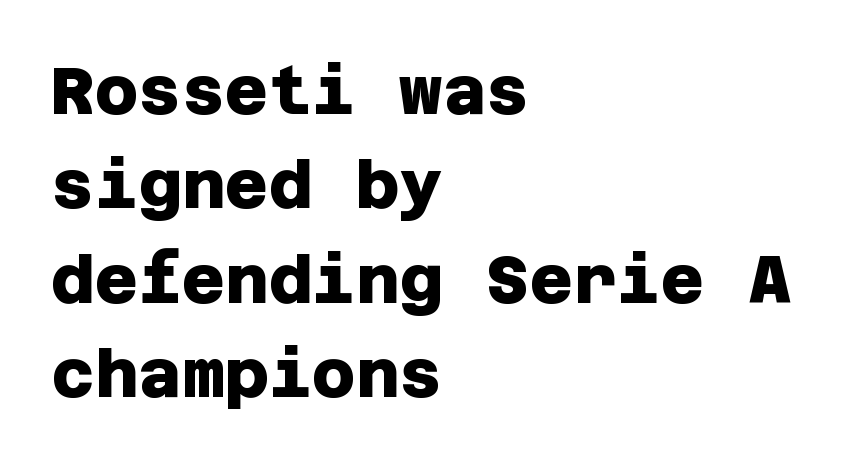
{"serif": "no", "bold": "yes", "weight": "heavy", "width": "normal", "stroke_contrast": "low", "x_height": "large", "underline": "no", "align": "left", "line_spacing": "normal", "line_spacing_ratio": 1.41, "letter_spacing": "normal", "letter_spacing_em": 0.0, "glyph_px": 67}
